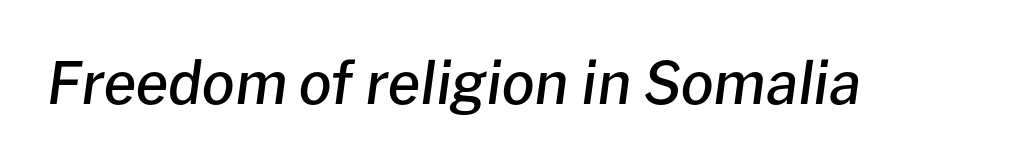
Quick note: italic. No word sits above an underline. As a designer I'd log this as weight 600, semibold. This sample has the flowing, uneven cadence of proportional lettering. The letterforms sit shoulder to shoulder at normal distance.
